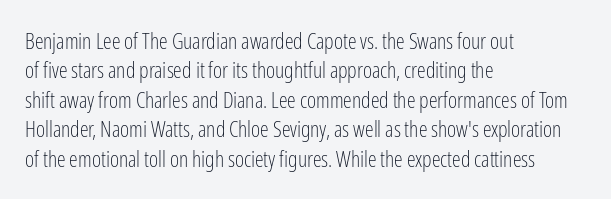
Bare-footed words on every line. Every stem runs plumb, perpendicular to the baseline. The typesetting does not lean heavy: it is not bold. Tracking value appears to be zero — textbook default spacing. The vertical gap from one line to the next is medium.
